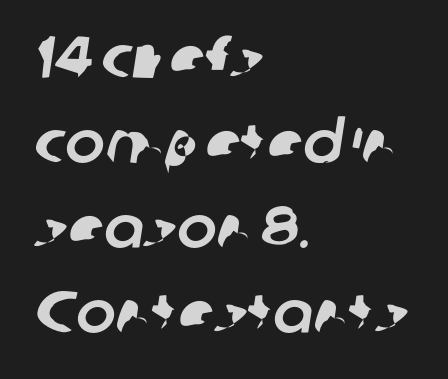
Q: Is the typeface a serif or a sans-serif typeface? A: Sans-serif.
Q: Is the text underlined? A: No.
Q: How is the paragraph aligned? A: Left-aligned.
Q: Is the spacing between letters normal or unusually wide? A: Normal.
Q: Is the spacing between lines tight, normal or loose? A: Normal.
Q: Width (condensed, normal, or wide)? A: Normal.
Q: Stroke contrast? A: Low.
Q: x-height? A: Medium.
Q: Monospaced? A: No.
